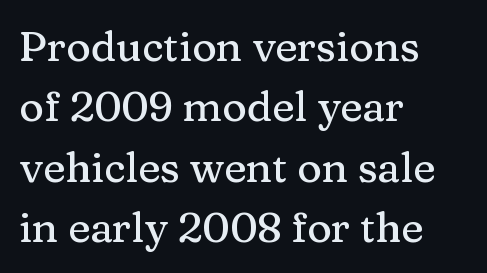
The image shows 42 px serif type, upright; set left-aligned, normal line spacing (1.44x), normal letter spacing, not underlined; medium stroke contrast and a medium x-height.
